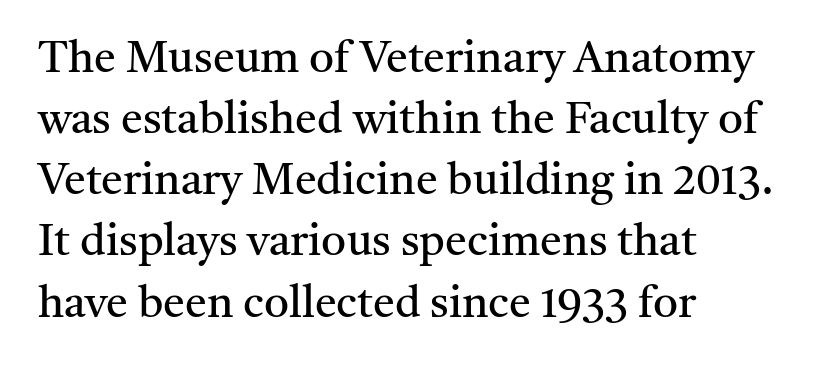
{"serif": "yes", "italic": "no", "bold": "no", "weight": "regular", "width": "normal", "stroke_contrast": "medium", "x_height": "medium", "monospaced": "no", "underline": "no", "align": "left", "line_spacing": "normal", "line_spacing_ratio": 1.39, "letter_spacing": "normal", "letter_spacing_em": 0.0, "glyph_px": 44}
